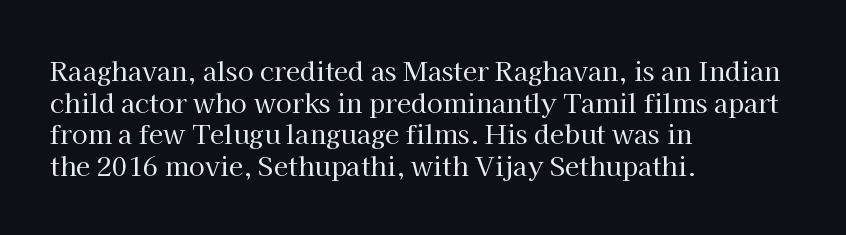
Nope, not italic — everything's standing straight. The font is comparable to plain body text, perhaps lighter. Inter-character spacing is left at the font's built-in metrics. The zone under the glyphs is completely vacant. These lines are set flush left with a ragged right edge.
